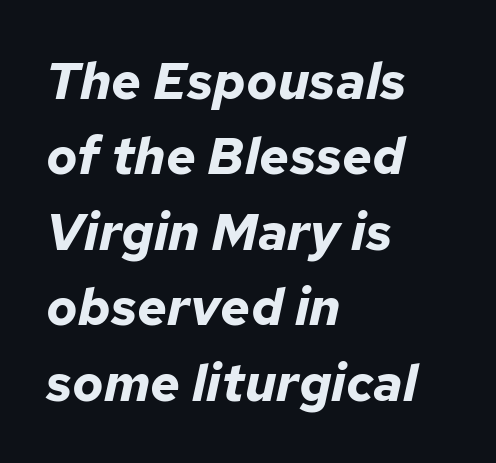
{"italic": "yes", "lean": "right", "slant_degrees": 12, "bold": "yes", "weight": "bold", "width": "normal", "stroke_contrast": "low", "x_height": "medium", "monospaced": "no", "underline": "no", "align": "left", "line_spacing": "normal", "line_spacing_ratio": 1.45, "letter_spacing": "normal", "letter_spacing_em": 0.0, "glyph_px": 52}
